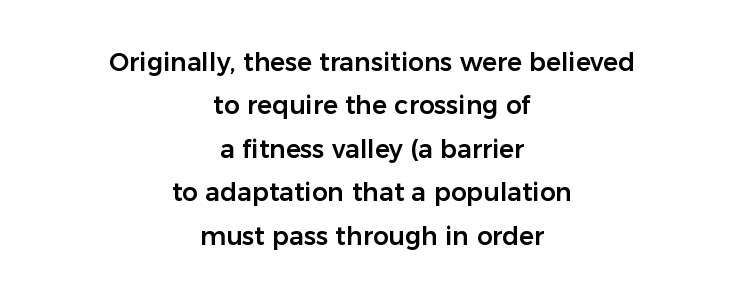
{"italic": "no", "underline": "no", "align": "center", "line_spacing_ratio": 1.74, "letter_spacing": "normal", "letter_spacing_em": 0.0, "glyph_px": 25}
